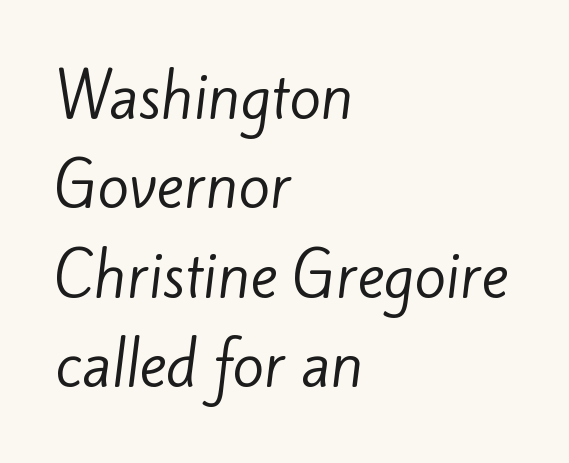
The weight tops out at a normal text grade. The line-height multiplier appears to be the usual default. Standard letterfit; no display-style spreading of the glyphs. These lines are composed in type without serifs. Casual observation: everything's shoved over to the left. Descenders are the only things crossing below the line.
